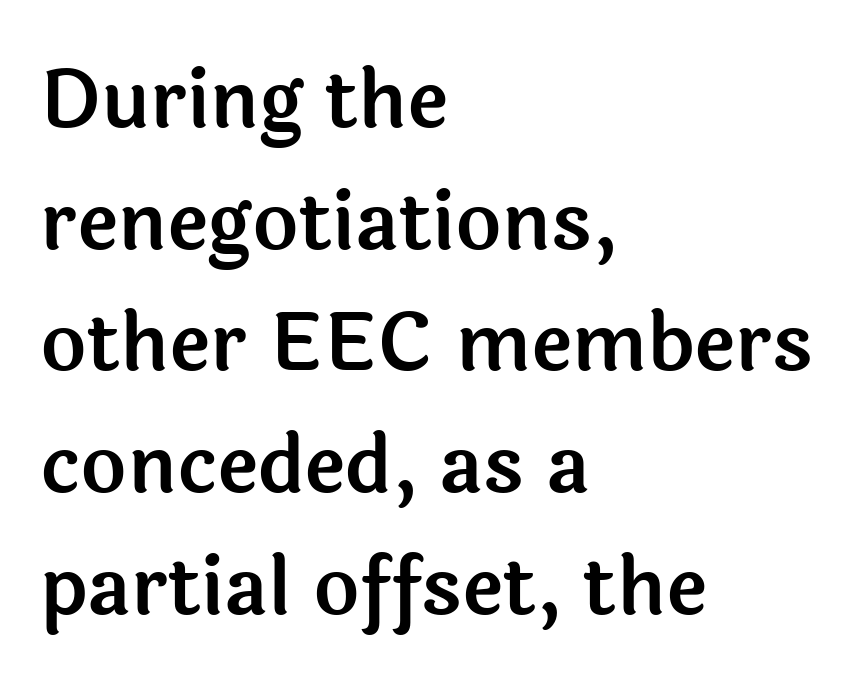
This sample uses plain, unmodified letter spacing. Alignment: flush left. You could not count columns in this text — the font is proportionally spaced. This is roman type, the default non-slanted kind.
